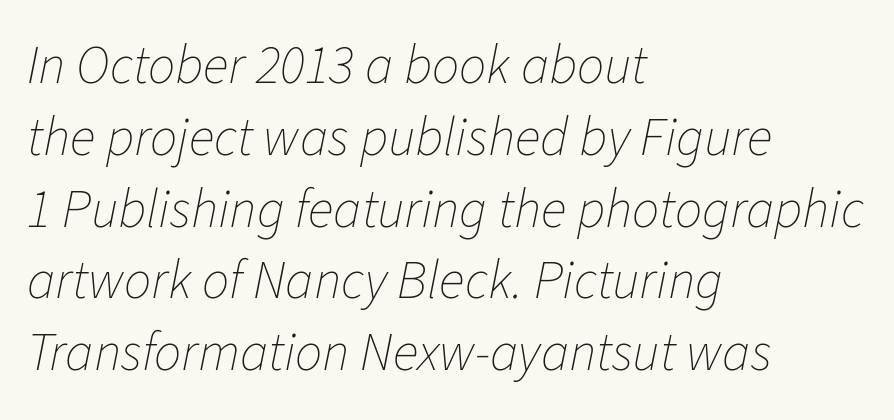
Each letter keeps its own natural width here, so spacing adapts to shape. Observe the ordinary spacing: letters are neighbours, not strangers. The lines in this sample share a left origin and differ only in where they stop. Honestly, the row spacing looks completely unremarkable. Clear beneath every line of the passage.
